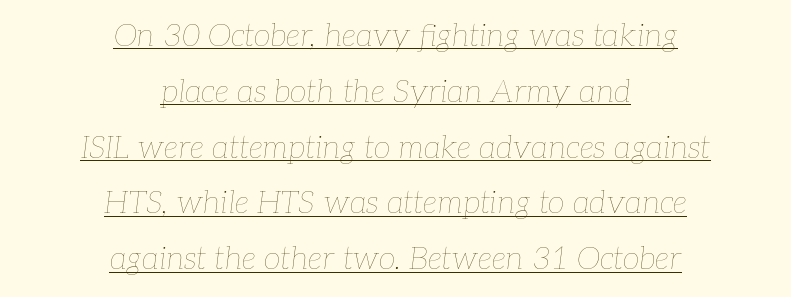
A typesetter would call this proportional, since set widths differ per character. The specimen reads as italic at a glance. The string is rendered with underlining switched on. The font sits on the lighter half of the weight spectrum, regular included. Each word holds together tightly as a unit, with standard inter-letter gaps.
